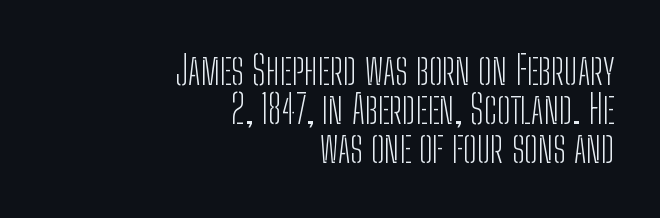
Proportional: the letters do not fall into vertical columns. Horizontal alignment here is rightward, an uncommon choice for prose. Ink coverage per letter is moderate at most. The baseline area is clear. In terms of letterspacing, this is plain default setting. Regarding leading, the lines here are crowded together.
